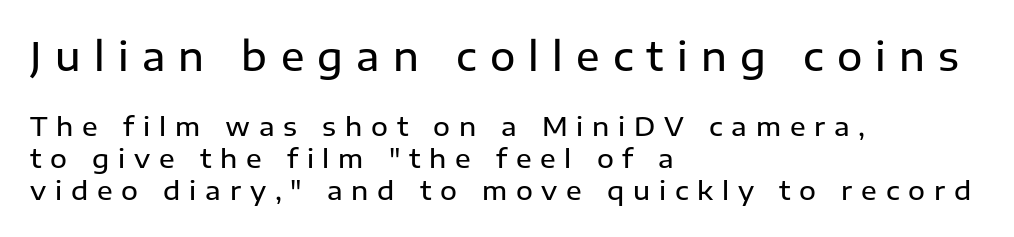
{"serif": "no", "italic": "no", "bold": "semi", "weight": "semibold", "width": "normal", "stroke_contrast": "low", "x_height": "medium", "monospaced": "no", "underline": "no", "align": "left", "line_spacing_ratio": 1.23, "letter_spacing": "wide", "letter_spacing_em": 0.34, "larger_block": "first", "size_ratio": 1.5, "glyph_px": 39}
